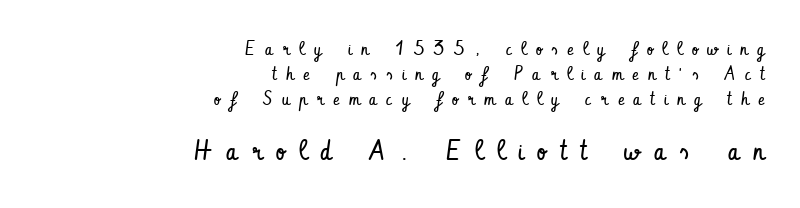
The image shows 28 px regular-weight, condensed sans-serif type, upright; set right-aligned, normal line spacing (1.31x), unusually wide letter spacing (+0.5 em), not underlined; the second (bottom) block is 1.47x larger; low stroke contrast and a small x-height.
